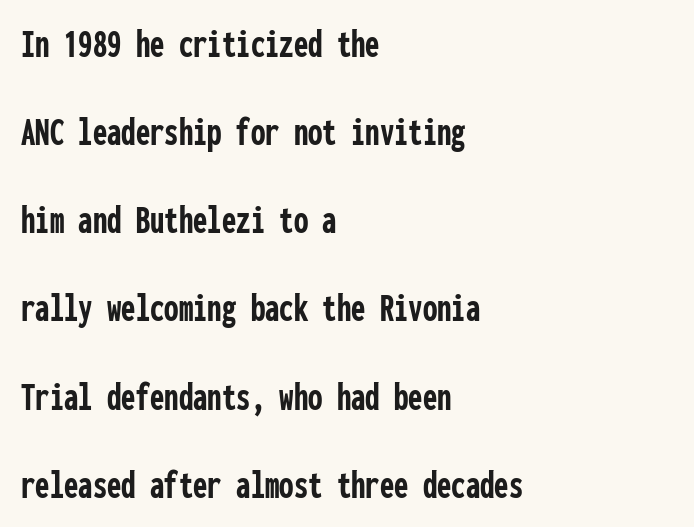
Q: Is the text bold? A: Yes.
Q: Is the text italic (slanted)? A: No, it is upright.
Q: Is the typeface a serif or a sans-serif typeface? A: Sans-serif.
Q: Is the text underlined? A: No.
Q: How is the paragraph aligned? A: Left-aligned.
Q: Is the spacing between letters normal or unusually wide? A: Normal.
Q: Is the spacing between lines tight, normal or loose? A: Loose.
Q: Width (condensed, normal, or wide)? A: Condensed.
Q: Stroke contrast? A: Low.
Q: x-height? A: Medium.
Q: Monospaced? A: Yes.
